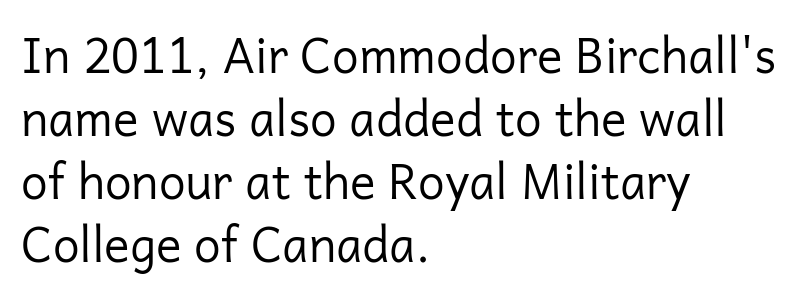
The image shows 48 px regular-weight sans-serif type, upright; set left-aligned, normal line spacing (1.31x), normal letter spacing, not underlined; low stroke contrast and a medium x-height.
